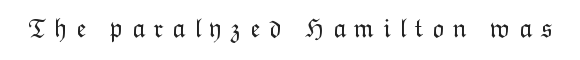
{"italic": "no", "bold": "no", "underline": "no", "letter_spacing": "wide", "letter_spacing_em": 0.33, "glyph_px": 26}
